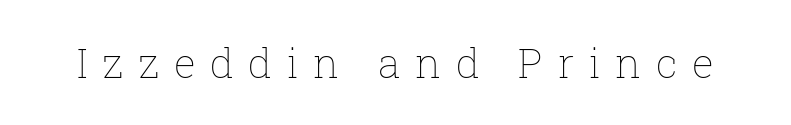
Q: Is the text bold? A: No.
Q: Is the text italic (slanted)? A: No, it is upright.
Q: Is the text underlined? A: No.
Q: Is the spacing between letters normal or unusually wide? A: Unusually wide.
Q: Width (condensed, normal, or wide)? A: Normal.
Q: Stroke contrast? A: Low.
Q: x-height? A: Medium.
Q: Monospaced? A: No.
